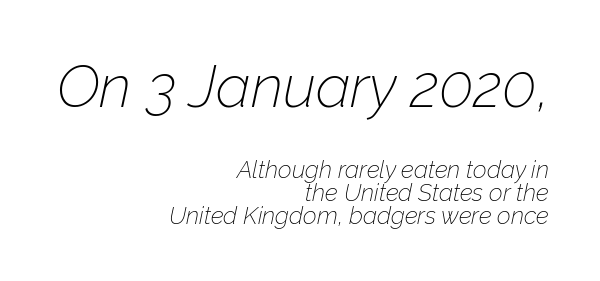
The image shows 59 px thin type, italic (leaning right); set right-aligned, tight line spacing (0.96x), normal letter spacing, not underlined; the first (top) block is 2.46x larger; low stroke contrast and a medium x-height.
